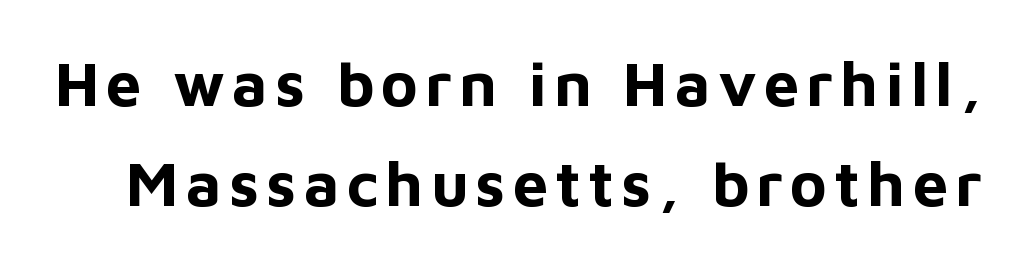
Q: Is the text bold? A: Yes.
Q: Is the text italic (slanted)? A: No, it is upright.
Q: Is the typeface a serif or a sans-serif typeface? A: Sans-serif.
Q: Is the text underlined? A: No.
Q: Is the spacing between lines tight, normal or loose? A: Normal.
Q: Width (condensed, normal, or wide)? A: Normal.
Q: Stroke contrast? A: Low.
Q: x-height? A: Medium.
Q: Monospaced? A: No.
